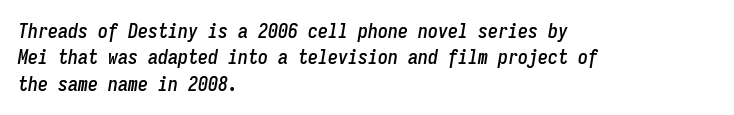
Nothing unusual about the tracking: characters are spaced as the font intends. The rag falls on the right side of this text block. The leading is moderate, giving the passage an even texture. Check the space under the baseline: it is left empty. Quick note: italic.
